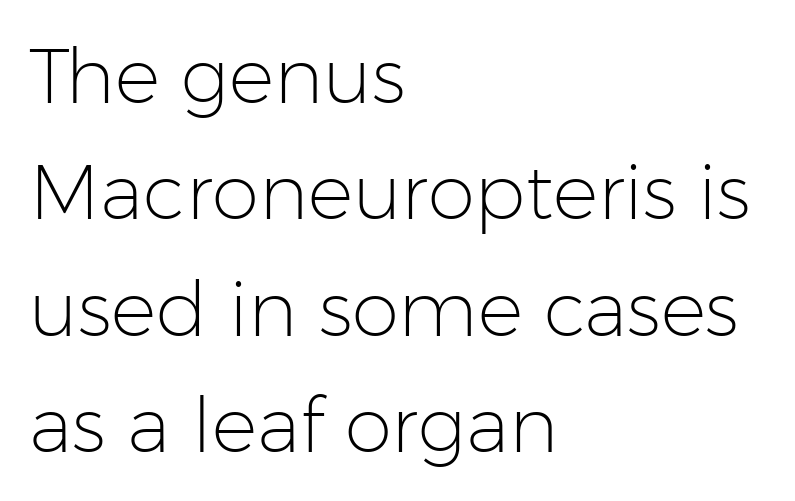
Classification — sans serif. The cut favours lightness, reaching ordinary text weight at its darkest. The specimen omits any rule beneath the text block's lines. Where is the straight margin? On the left.
